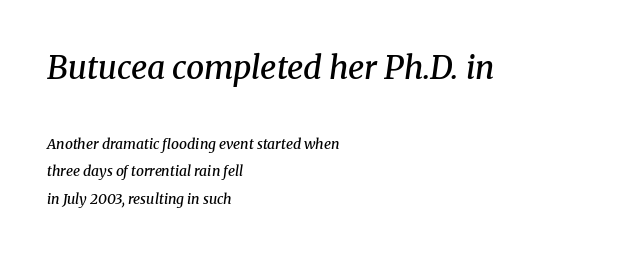
The image shows 32 px semibold serif type, italic (leaning right); set left-aligned, loose line spacing (1.95x), normal letter spacing, not underlined; the first (top) block is 2.29x larger; medium stroke contrast and a medium x-height.
